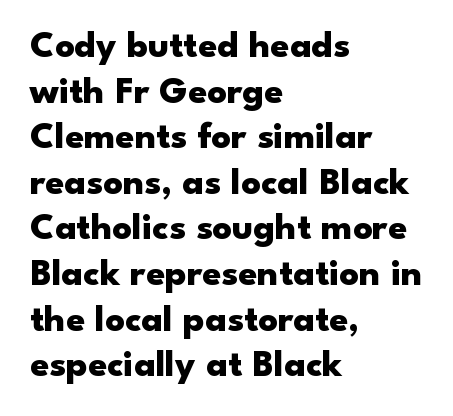
The type family on display is of the sans-serif kind. Compared with a centered layout, this one pins lines to the left instead. Do the characters align in a grid? No, the font is proportional. The space beneath each line is pristine and unruled.
